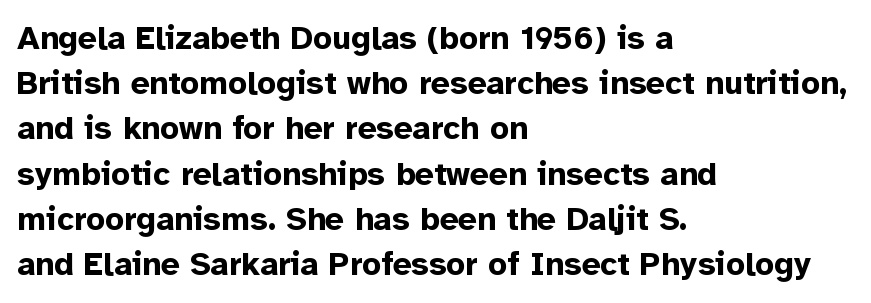
Q: Is the text bold? A: Yes.
Q: Is the text italic (slanted)? A: No, it is upright.
Q: Is the typeface a serif or a sans-serif typeface? A: Sans-serif.
Q: Is the text underlined? A: No.
Q: How is the paragraph aligned? A: Left-aligned.
Q: Is the spacing between letters normal or unusually wide? A: Normal.
Q: Is the spacing between lines tight, normal or loose? A: Normal.
Q: Width (condensed, normal, or wide)? A: Normal.
Q: Stroke contrast? A: Low.
Q: x-height? A: Medium.
Q: Monospaced? A: No.
